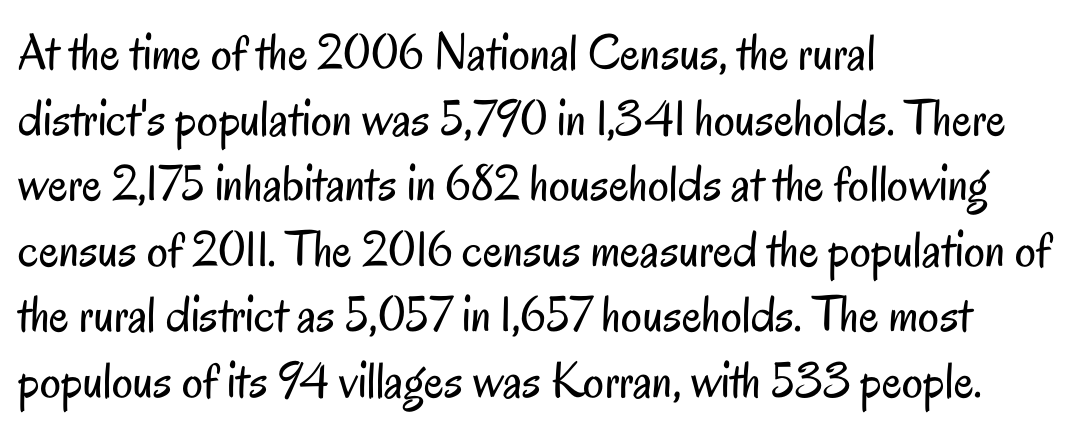
{"serif": "no", "italic": "no", "bold": "no", "weight": "regular", "width": "condensed", "stroke_contrast": "low", "x_height": "small", "monospaced": "no", "underline": "no", "align": "left", "line_spacing": "normal", "line_spacing_ratio": 1.26, "letter_spacing": "normal", "letter_spacing_em": 0.0, "glyph_px": 52}
